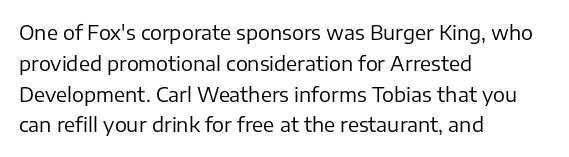
Q: Is the text bold? A: No.
Q: Is the text italic (slanted)? A: No, it is upright.
Q: Is the text underlined? A: No.
Q: How is the paragraph aligned? A: Left-aligned.
Q: Is the spacing between letters normal or unusually wide? A: Normal.
Q: Is the spacing between lines tight, normal or loose? A: Normal.
